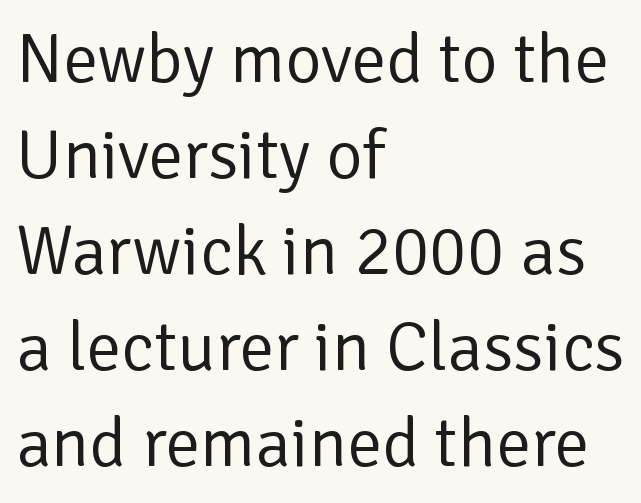
{"serif": "no", "italic": "no", "bold": "no", "weight": "regular", "width": "normal", "stroke_contrast": "low", "x_height": "medium", "monospaced": "no", "underline": "no", "align": "left", "line_spacing": "normal", "line_spacing_ratio": 1.37, "letter_spacing": "normal", "letter_spacing_em": 0.0, "glyph_px": 70}
